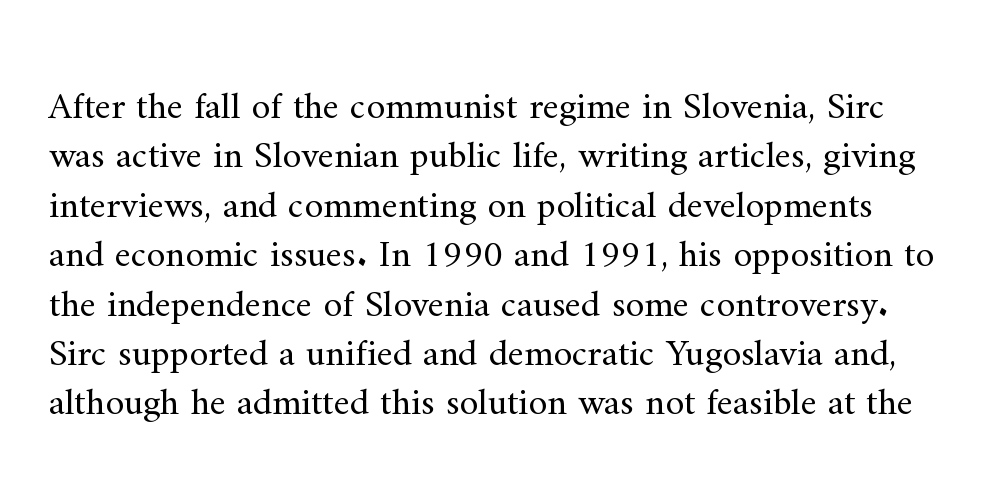
Q: Is the text bold? A: No.
Q: Is the text italic (slanted)? A: No, it is upright.
Q: Is the typeface a serif or a sans-serif typeface? A: Serif.
Q: Is the text underlined? A: No.
Q: Is the spacing between letters normal or unusually wide? A: Normal.
Q: Is the spacing between lines tight, normal or loose? A: Normal.
Q: Width (condensed, normal, or wide)? A: Normal.
Q: Stroke contrast? A: Medium.
Q: x-height? A: Small.
Q: Monospaced? A: No.
